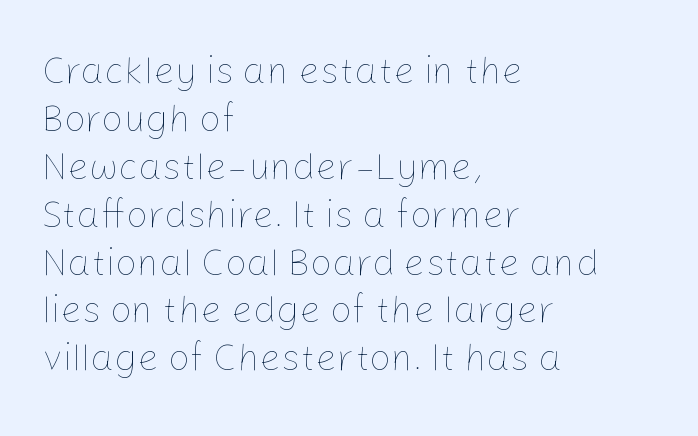
The image shows 38 px thin type, upright; set left-aligned, normal line spacing (1.26x), normal letter spacing, not underlined; low stroke contrast and a medium x-height.
